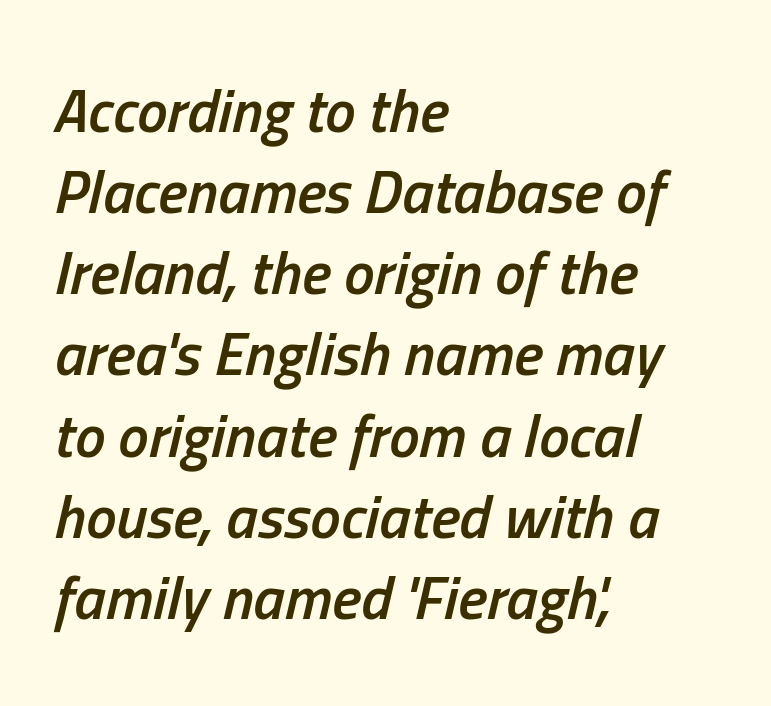
Q: Is the text bold? A: Semi-bold.
Q: Is the text italic (slanted)? A: Yes, it leans right by about 13 degrees.
Q: Is the text underlined? A: No.
Q: How is the paragraph aligned? A: Left-aligned.
Q: Is the spacing between letters normal or unusually wide? A: Normal.
Q: Is the spacing between lines tight, normal or loose? A: Normal.
Q: Width (condensed, normal, or wide)? A: Condensed.
Q: Stroke contrast? A: Low.
Q: x-height? A: Medium.
Q: Monospaced? A: No.
